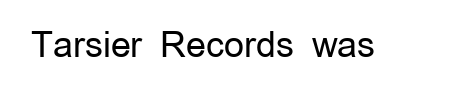
The image shows 35 px regular-weight sans-serif type, upright; set normal letter spacing, not underlined; low stroke contrast and a medium x-height.
